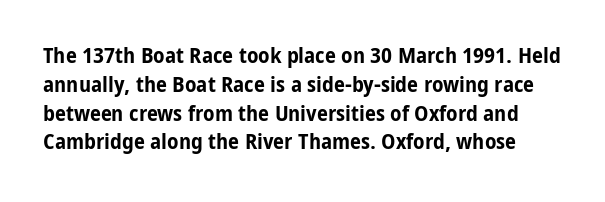
{"italic": "no", "bold": "yes", "underline": "no", "line_spacing": "normal", "line_spacing_ratio": 1.31, "letter_spacing": "normal", "letter_spacing_em": 0.0, "glyph_px": 22}
